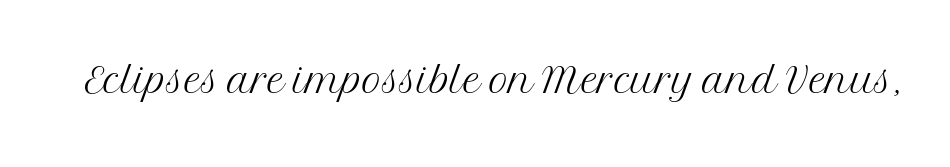
{"serif": "yes", "bold": "no", "weight": "light", "width": "normal", "stroke_contrast": "medium", "x_height": "medium", "monospaced": "no", "underline": "no", "letter_spacing": "normal", "letter_spacing_em": 0.0, "glyph_px": 55}
